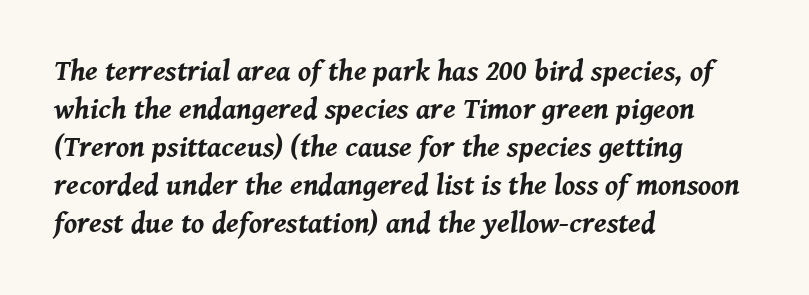
Q: Is the text bold? A: Yes.
Q: Is the text italic (slanted)? A: Yes, it leans right by about 8 degrees.
Q: Is the text underlined? A: No.
Q: How is the paragraph aligned? A: Left-aligned.
Q: Is the spacing between letters normal or unusually wide? A: Normal.
Q: Is the spacing between lines tight, normal or loose? A: Normal.
Q: Width (condensed, normal, or wide)? A: Normal.
Q: Stroke contrast? A: Medium.
Q: x-height? A: Medium.
Q: Monospaced? A: No.
